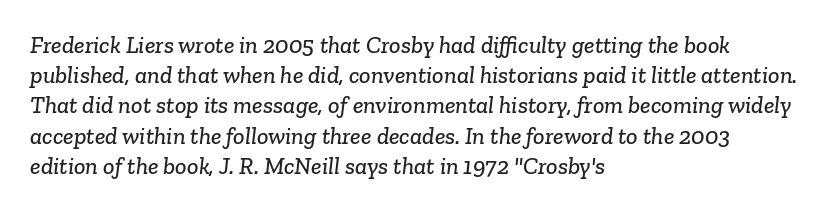
Q: Is the text underlined? A: No.
Q: How is the paragraph aligned? A: Left-aligned.
Q: Is the spacing between letters normal or unusually wide? A: Normal.
Q: Is the spacing between lines tight, normal or loose? A: Normal.
